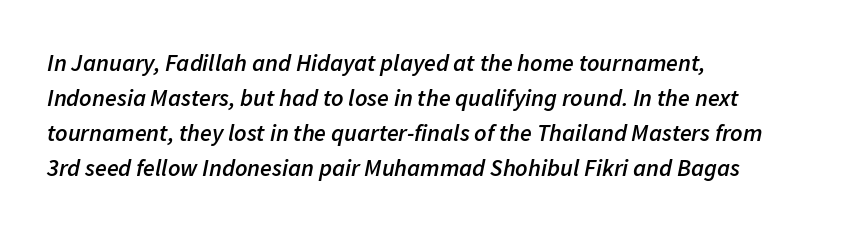
Q: Is the text bold? A: Semi-bold.
Q: Is the text italic (slanted)? A: Yes, it leans right by about 11 degrees.
Q: Is the text underlined? A: No.
Q: How is the paragraph aligned? A: Left-aligned.
Q: Is the spacing between letters normal or unusually wide? A: Normal.
Q: Is the spacing between lines tight, normal or loose? A: Normal.
